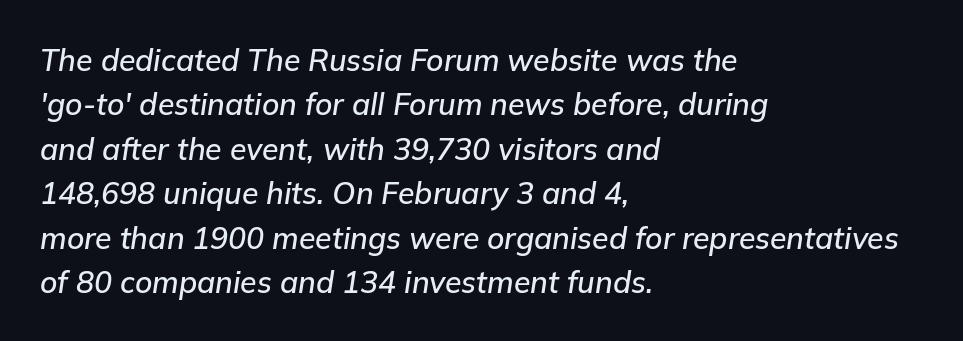
The image shows 30 px text type, italic (leaning right); set left-aligned, normal line spacing (1.48x), normal letter spacing, not underlined; low stroke contrast and a medium x-height.
